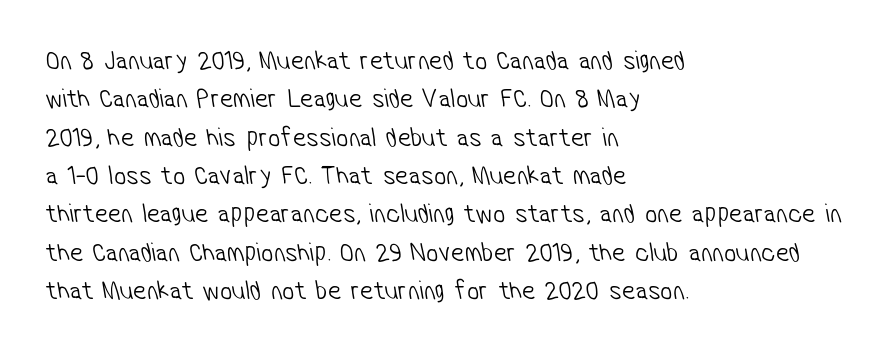
The image shows 27 px text type; set left-aligned, normal line spacing (1.42x), normal letter spacing, not underlined.
